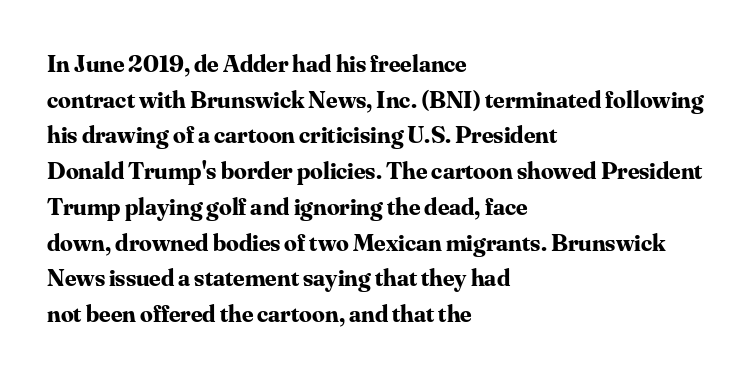
This rendering leaves character spacing at its baseline value. Any mark beneath the type? The region is blank. This is roman type, the default non-slanted kind. Pretty heavy lettering here — definitely bold. Notice how descenders clear the ascenders below comfortably — that's standard leading. All the whitespace from short lines collects on the right.
